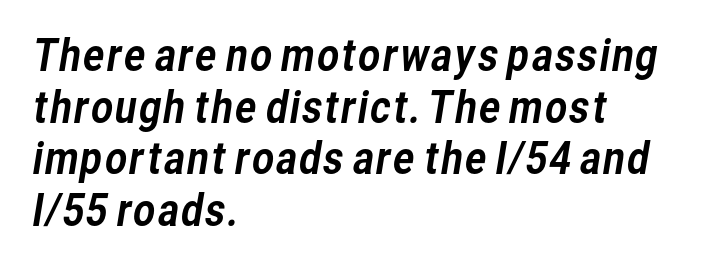
Q: Is the typeface a serif or a sans-serif typeface? A: Sans-serif.
Q: Is the text underlined? A: No.
Q: How is the paragraph aligned? A: Left-aligned.
Q: Is the spacing between letters normal or unusually wide? A: Normal.
Q: Width (condensed, normal, or wide)? A: Normal.
Q: Stroke contrast? A: Low.
Q: x-height? A: Medium.
Q: Monospaced? A: No.
